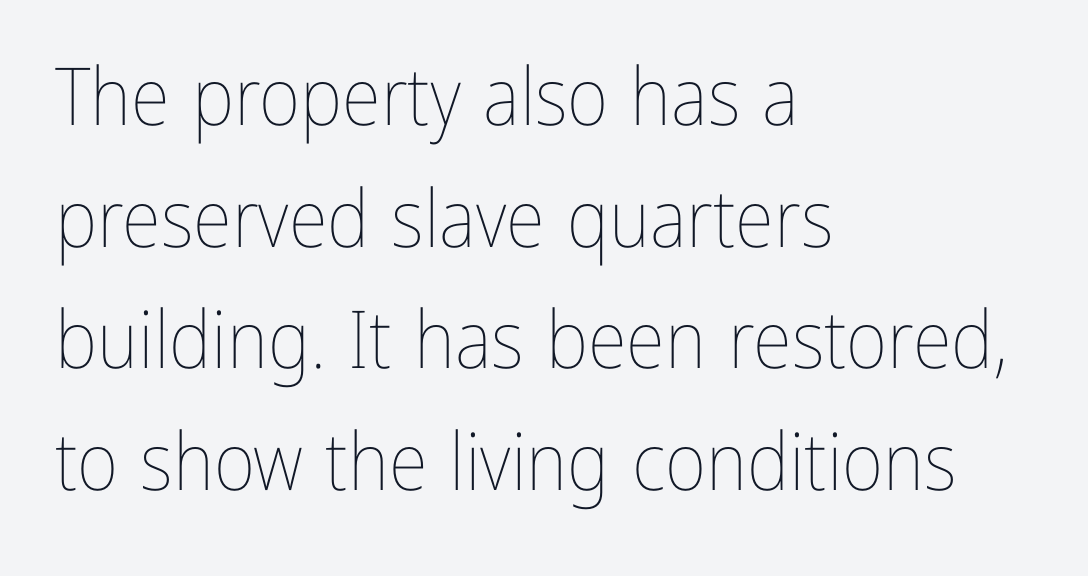
Q: Is the text bold? A: No.
Q: Is the text italic (slanted)? A: No, it is upright.
Q: Is the text underlined? A: No.
Q: How is the paragraph aligned? A: Left-aligned.
Q: Is the spacing between letters normal or unusually wide? A: Normal.
Q: Is the spacing between lines tight, normal or loose? A: Normal.
Q: Width (condensed, normal, or wide)? A: Condensed.
Q: Stroke contrast? A: Low.
Q: x-height? A: Medium.
Q: Monospaced? A: No.
